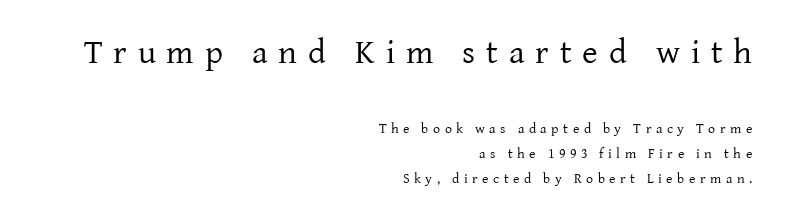
Q: Is the text bold? A: No.
Q: Is the text italic (slanted)? A: No, it is upright.
Q: Is the typeface a serif or a sans-serif typeface? A: Serif.
Q: Is the text underlined? A: No.
Q: How is the paragraph aligned? A: Right-aligned.
Q: Is the spacing between letters normal or unusually wide? A: Unusually wide.
Q: Which block of text is set in a larger size, the first (top) or the second (bottom)? A: The first (top) one.
Q: Width (condensed, normal, or wide)? A: Normal.
Q: Stroke contrast? A: Low.
Q: x-height? A: Medium.
Q: Monospaced? A: No.
